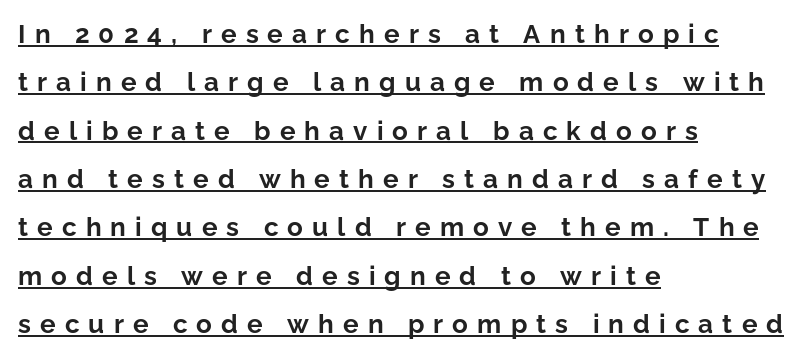
{"italic": "no", "bold": "yes", "underline": "yes", "align": "left", "line_spacing_ratio": 1.86, "letter_spacing": "wide", "letter_spacing_em": 0.35, "glyph_px": 26}
